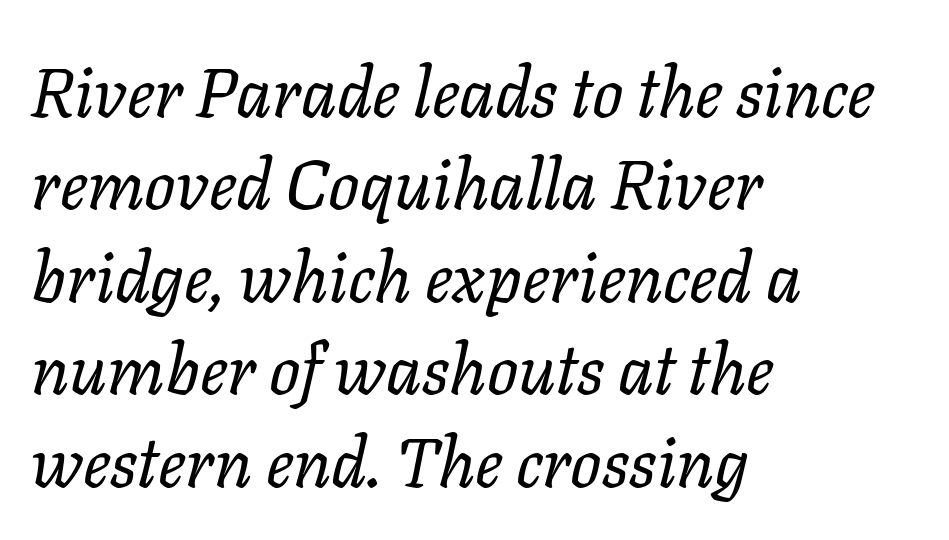
Q: Is the text bold? A: No.
Q: Is the text italic (slanted)? A: Yes, it leans right by about 11 degrees.
Q: Is the text underlined? A: No.
Q: How is the paragraph aligned? A: Left-aligned.
Q: Is the spacing between letters normal or unusually wide? A: Normal.
Q: Is the spacing between lines tight, normal or loose? A: Normal.
Q: Width (condensed, normal, or wide)? A: Normal.
Q: Stroke contrast? A: Low.
Q: x-height? A: Medium.
Q: Monospaced? A: No.
